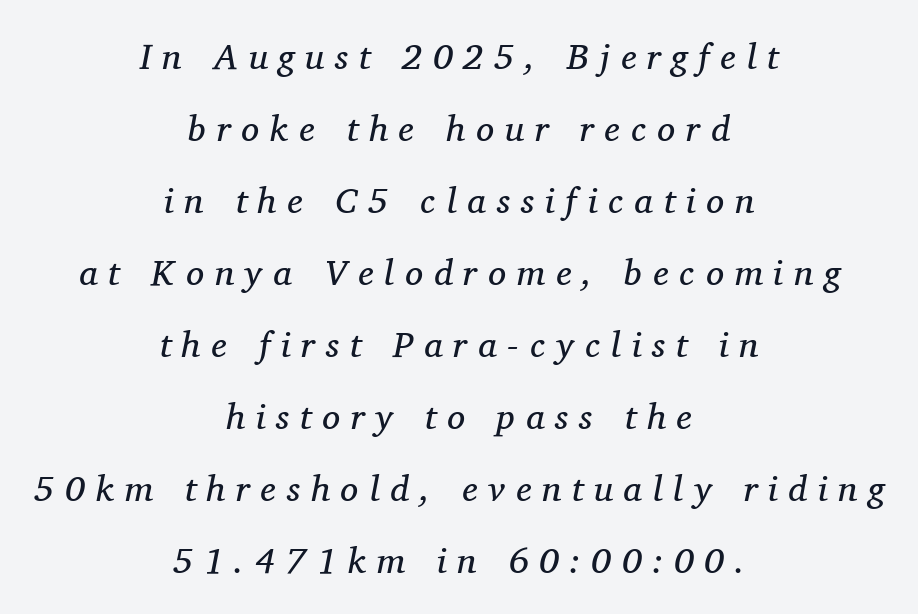
Q: Is the text bold? A: No.
Q: Is the text italic (slanted)? A: Yes, it leans right by about 11 degrees.
Q: Is the typeface a serif or a sans-serif typeface? A: Serif.
Q: Is the text underlined? A: No.
Q: How is the paragraph aligned? A: Centered.
Q: Is the spacing between letters normal or unusually wide? A: Unusually wide.
Q: Is the spacing between lines tight, normal or loose? A: Loose.
Q: Width (condensed, normal, or wide)? A: Normal.
Q: Stroke contrast? A: Medium.
Q: x-height? A: Medium.
Q: Monospaced? A: No.
